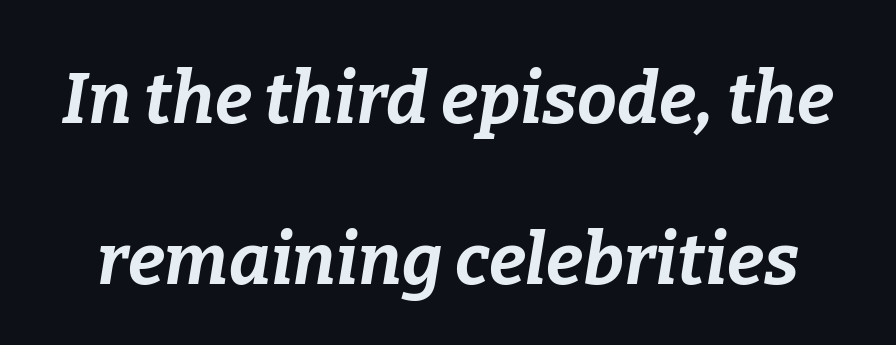
Italic: yes, the glyphs are oblique. Spacing between characters is what you'd get straight out of the box. The words here are not underlined. Is there much room between lines? Yes — plenty of vertical air separates them.
